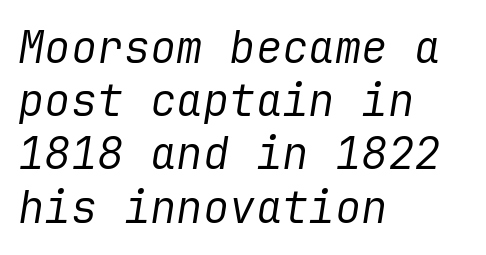
The letters are slanted; this is an italic face. Look at the tracking — it's just the regular setting, nothing added. Stroke thickness stays within the range of a standard reading face or lighter. The paragraph has a hard left edge and a soft right edge. The zone under the glyphs is completely vacant.
